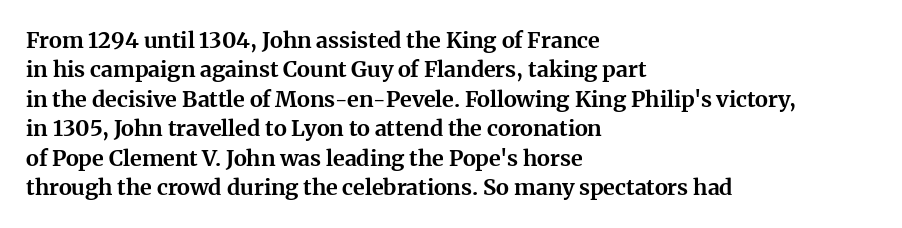
The image shows 22 px bold type, upright; set left-aligned, normal line spacing (1.34x), normal letter spacing, not underlined.
